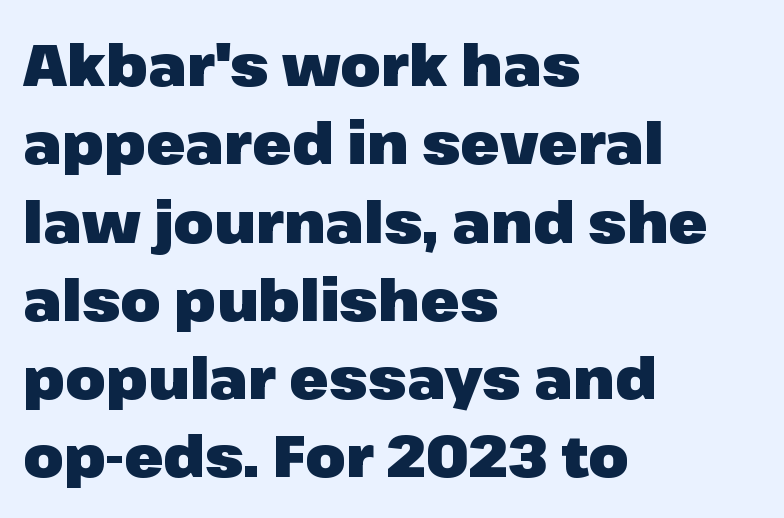
{"serif": "no", "italic": "no", "bold": "yes", "weight": "heavy", "width": "normal", "stroke_contrast": "low", "x_height": "medium", "monospaced": "no", "underline": "no", "align": "left", "line_spacing": "normal", "line_spacing_ratio": 1.35, "letter_spacing": "normal", "letter_spacing_em": 0.0, "glyph_px": 58}
